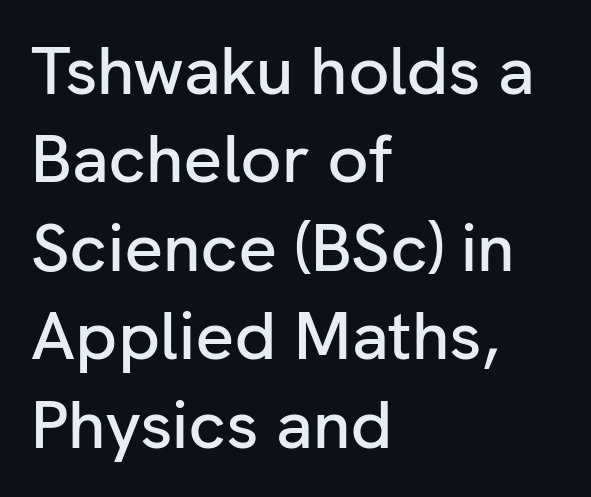
Q: Is the text italic (slanted)? A: No, it is upright.
Q: Is the typeface a serif or a sans-serif typeface? A: Sans-serif.
Q: Is the text underlined? A: No.
Q: How is the paragraph aligned? A: Left-aligned.
Q: Is the spacing between letters normal or unusually wide? A: Normal.
Q: Is the spacing between lines tight, normal or loose? A: Normal.
Q: Width (condensed, normal, or wide)? A: Normal.
Q: Stroke contrast? A: Low.
Q: x-height? A: Medium.
Q: Monospaced? A: No.
